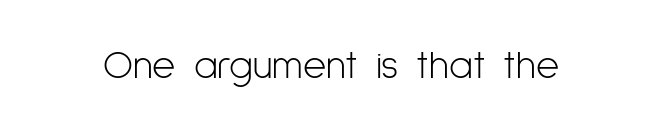
{"serif": "no", "italic": "no", "bold": "no", "weight": "light", "width": "condensed", "stroke_contrast": "low", "x_height": "medium", "monospaced": "no", "underline": "no", "letter_spacing": "normal", "letter_spacing_em": 0.0, "glyph_px": 40}
